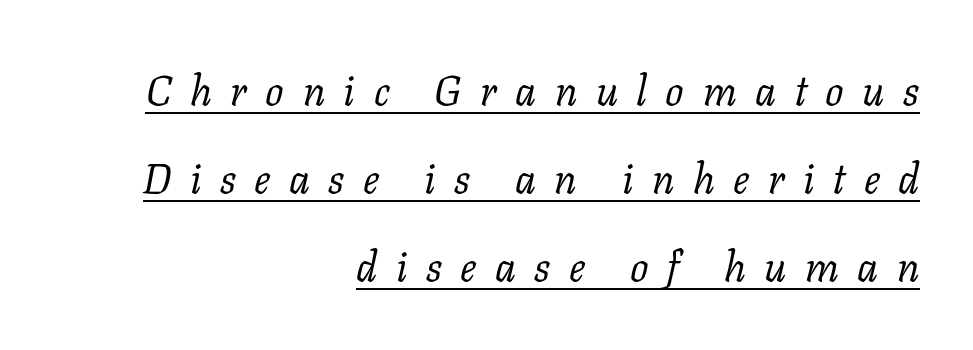
The passage shown is typed in a proportional face where columns would drift. The letters are slanted; this is an italic face. Underline: present. The weight would be labelled regular, book, light, or lighter still.
